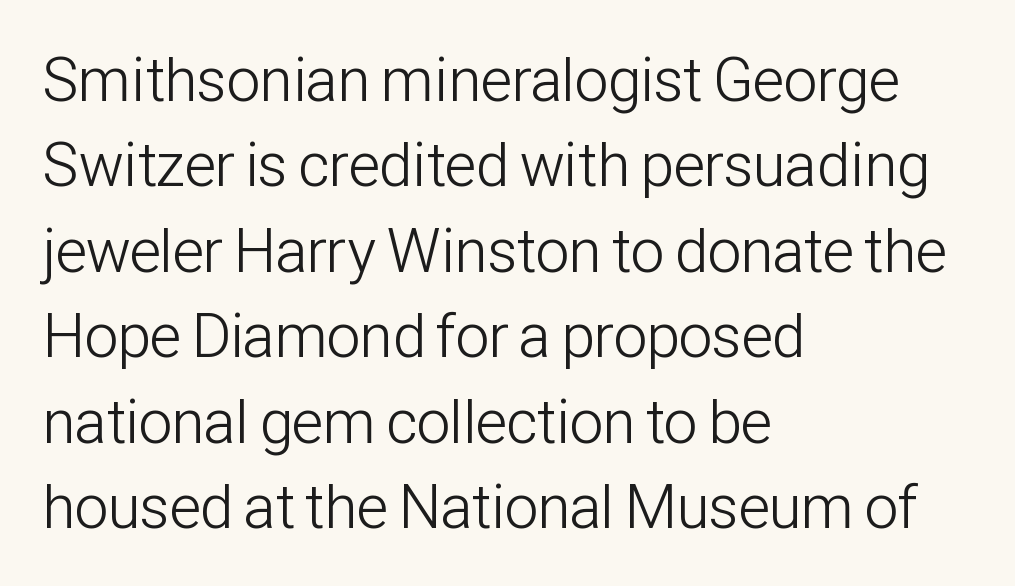
Q: Is the text bold? A: No.
Q: Is the text italic (slanted)? A: No, it is upright.
Q: Is the typeface a serif or a sans-serif typeface? A: Sans-serif.
Q: Is the text underlined? A: No.
Q: How is the paragraph aligned? A: Left-aligned.
Q: Is the spacing between letters normal or unusually wide? A: Normal.
Q: Is the spacing between lines tight, normal or loose? A: Normal.
Q: Width (condensed, normal, or wide)? A: Condensed.
Q: Stroke contrast? A: Low.
Q: x-height? A: Medium.
Q: Monospaced? A: No.
